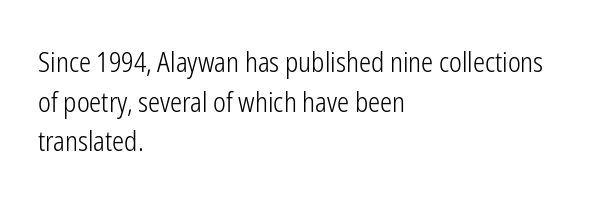
Q: Is the text bold? A: No.
Q: Is the text italic (slanted)? A: No, it is upright.
Q: Is the text underlined? A: No.
Q: How is the paragraph aligned? A: Left-aligned.
Q: Is the spacing between letters normal or unusually wide? A: Normal.
Q: Is the spacing between lines tight, normal or loose? A: Normal.
